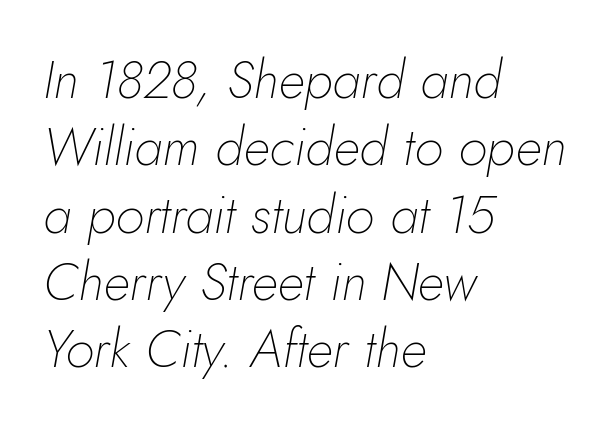
Q: Is the text bold? A: No.
Q: Is the text italic (slanted)? A: Yes, it leans right by about 10 degrees.
Q: Is the text underlined? A: No.
Q: How is the paragraph aligned? A: Left-aligned.
Q: Is the spacing between letters normal or unusually wide? A: Normal.
Q: Is the spacing between lines tight, normal or loose? A: Normal.
Q: Width (condensed, normal, or wide)? A: Normal.
Q: Stroke contrast? A: Low.
Q: x-height? A: Small.
Q: Monospaced? A: No.
